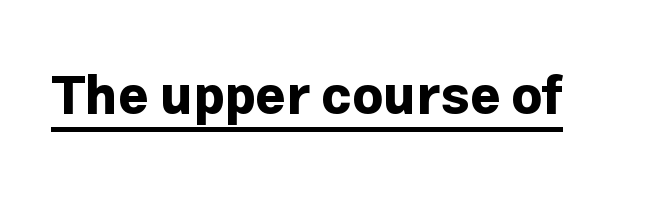
The image shows 53 px bold sans-serif type, upright; set normal letter spacing, underlined; low stroke contrast and a medium x-height.
